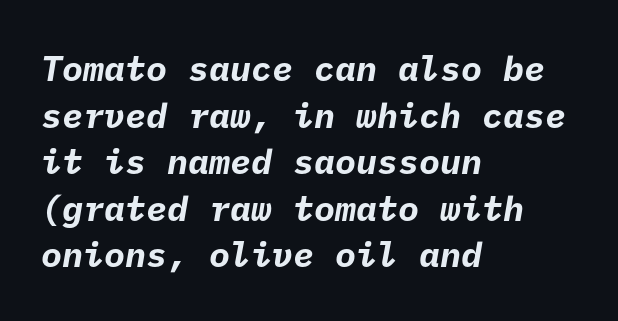
The image shows 35 px bold sans-serif type; set left-aligned, normal line spacing (1.33x), normal letter spacing, not underlined; low stroke contrast and a medium x-height.
